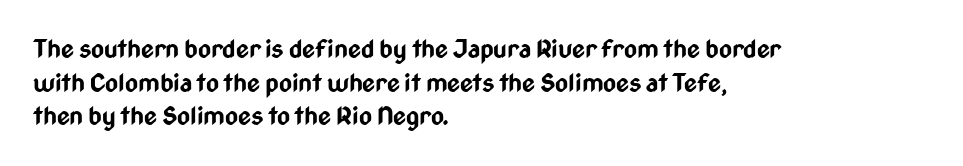
{"italic": "no", "bold": "yes", "underline": "no", "align": "left", "line_spacing": "normal", "line_spacing_ratio": 1.35, "letter_spacing": "normal", "letter_spacing_em": 0.0, "glyph_px": 25}
